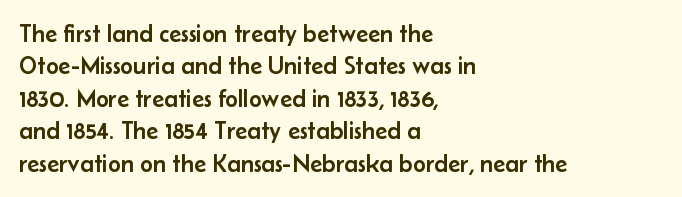
Q: Is the text italic (slanted)? A: No, it is upright.
Q: Is the text underlined? A: No.
Q: How is the paragraph aligned? A: Left-aligned.
Q: Is the spacing between letters normal or unusually wide? A: Normal.
Q: Is the spacing between lines tight, normal or loose? A: Normal.
